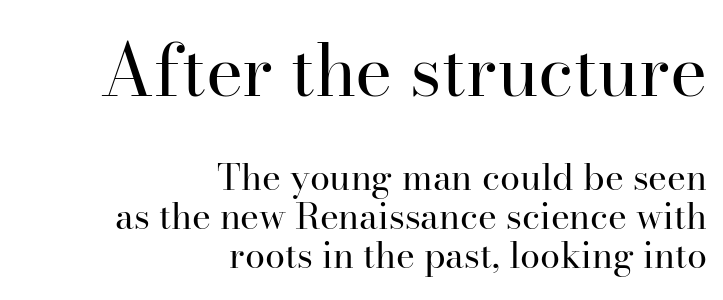
{"serif": "yes", "italic": "no", "bold": "no", "weight": "regular", "width": "normal", "stroke_contrast": "high", "x_height": "small", "monospaced": "no", "underline": "no", "align": "right", "line_spacing": "tight", "line_spacing_ratio": 1.08, "letter_spacing": "normal", "letter_spacing_em": 0.0, "larger_block": "first", "size_ratio": 1.97, "glyph_px": 71}
